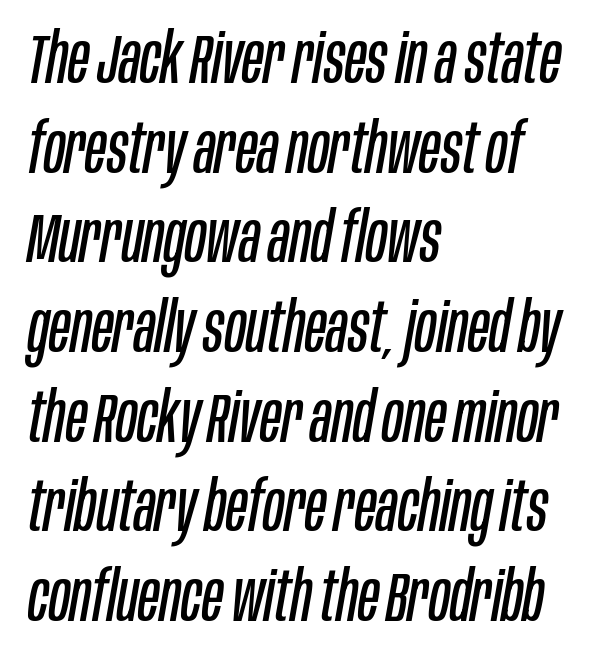
{"italic": "yes", "lean": "right", "slant_degrees": 10, "bold": "no", "weight": "regular", "width": "condensed", "stroke_contrast": "low", "x_height": "large", "monospaced": "no", "underline": "no", "align": "left", "line_spacing": "normal", "line_spacing_ratio": 1.3, "letter_spacing": "normal", "letter_spacing_em": 0.0, "glyph_px": 69}
